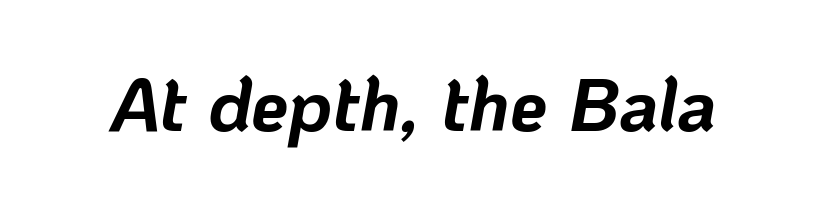
Q: Is the text bold? A: Yes.
Q: Is the text italic (slanted)? A: Yes, it leans right by about 10 degrees.
Q: Is the text underlined? A: No.
Q: Is the spacing between letters normal or unusually wide? A: Normal.
Q: Width (condensed, normal, or wide)? A: Normal.
Q: Stroke contrast? A: Low.
Q: x-height? A: Medium.
Q: Monospaced? A: No.
